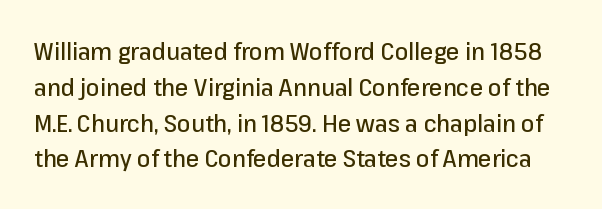
The image shows 24 px text type, upright; set normal line spacing (1.49x), normal letter spacing, not underlined.
